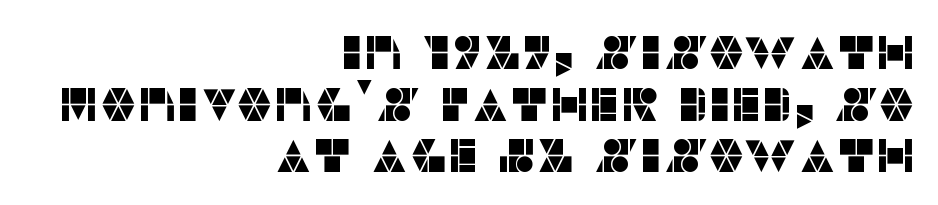
Q: Is the text italic (slanted)? A: No, it is upright.
Q: Is the typeface a serif or a sans-serif typeface? A: Sans-serif.
Q: Is the text underlined? A: No.
Q: How is the paragraph aligned? A: Right-aligned.
Q: Is the spacing between letters normal or unusually wide? A: Normal.
Q: Is the spacing between lines tight, normal or loose? A: Tight.
Q: Width (condensed, normal, or wide)? A: Normal.
Q: Stroke contrast? A: Low.
Q: x-height? A: Large.
Q: Monospaced? A: No.
